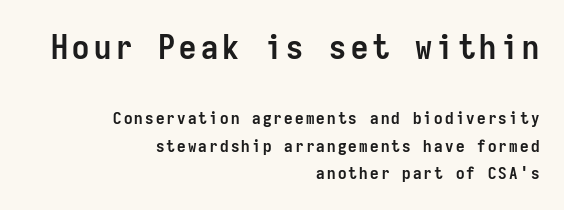
{"serif": "no", "italic": "no", "bold": "yes", "weight": "semibold", "width": "condensed", "stroke_contrast": "low", "x_height": "medium", "monospaced": "yes", "underline": "no", "align": "right", "line_spacing": "normal", "line_spacing_ratio": 1.62, "larger_block": "first", "size_ratio": 2.0, "glyph_px": 34}
